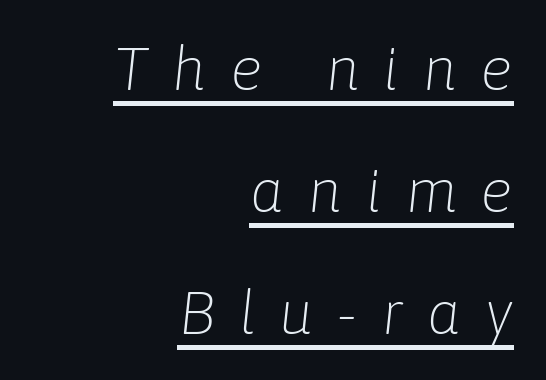
Q: Is the text bold? A: No.
Q: Is the text italic (slanted)? A: Yes, it leans right by about 6 degrees.
Q: Is the text underlined? A: Yes.
Q: How is the paragraph aligned? A: Right-aligned.
Q: Is the spacing between letters normal or unusually wide? A: Unusually wide.
Q: Is the spacing between lines tight, normal or loose? A: Loose.
Q: Width (condensed, normal, or wide)? A: Normal.
Q: Stroke contrast? A: Low.
Q: x-height? A: Medium.
Q: Monospaced? A: No.
